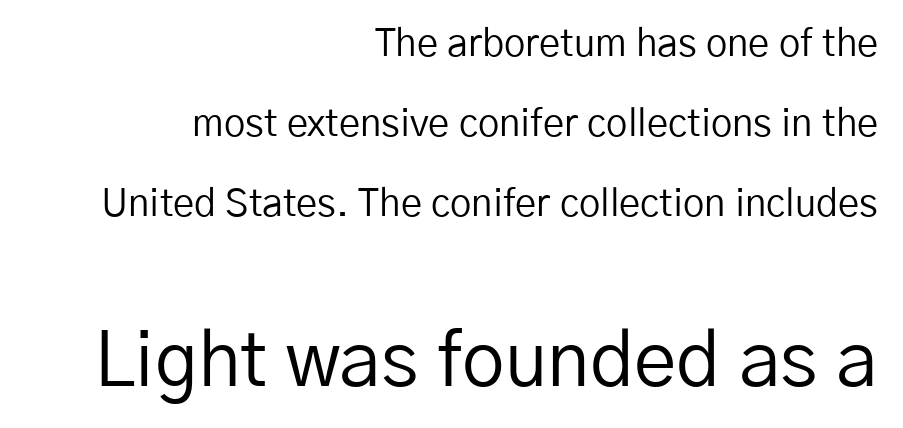
If you measured baseline to baseline, you'd find a long distance. Scale increases going downward across the two blocks. Designer's note — italics off, roman on. The strokes are not fattened; the text isn't bold.
